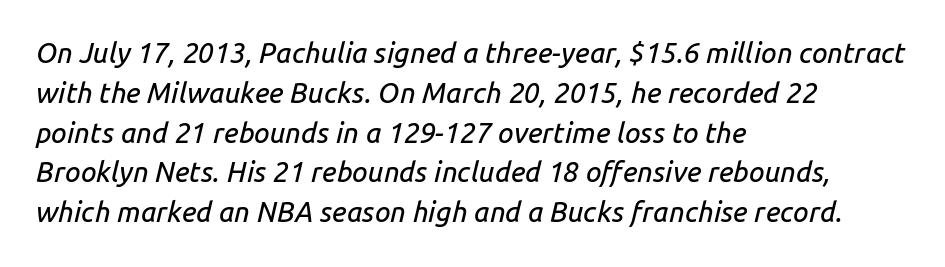
{"italic": "yes", "lean": "right", "slant_degrees": 14, "width": "normal", "stroke_contrast": "low", "x_height": "medium", "monospaced": "no", "underline": "no", "align": "left", "line_spacing": "normal", "line_spacing_ratio": 1.42, "letter_spacing": "normal", "letter_spacing_em": 0.0, "glyph_px": 28}
